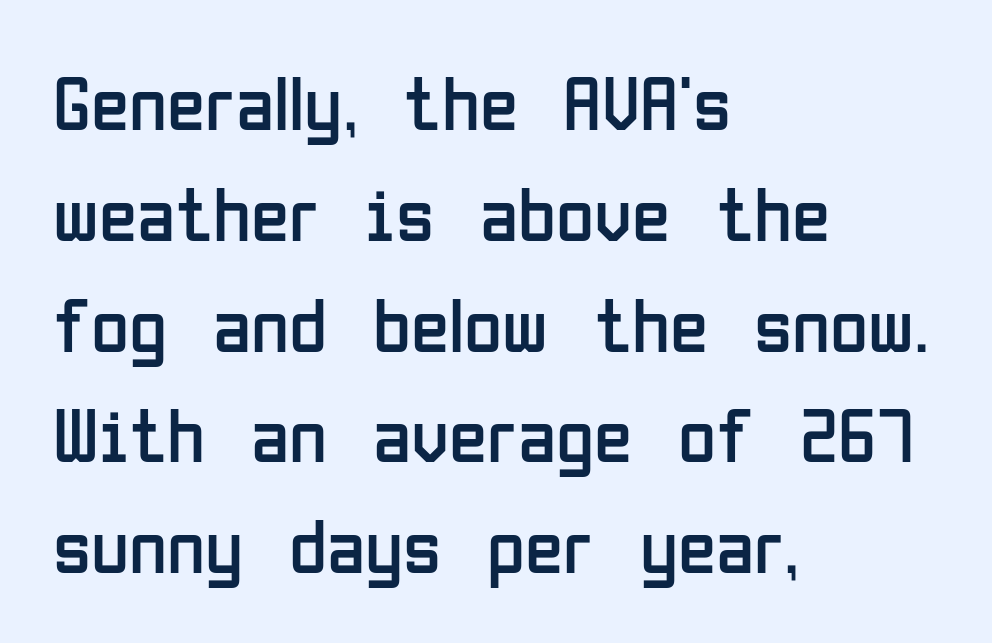
In terms of posture, this sample is upright. The lines are quadded left. Clear beneath every line of the passage. Tracking value appears to be zero — textbook default spacing. Character widths vary here, with narrow letters taking less room than wide ones.
